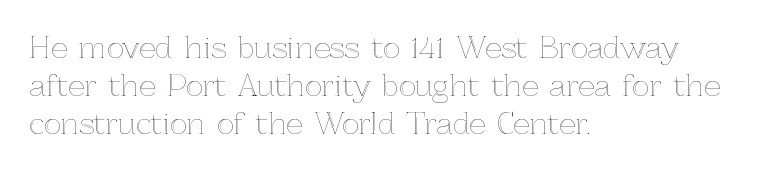
Q: Is the text italic (slanted)? A: No, it is upright.
Q: Is the text underlined? A: No.
Q: How is the paragraph aligned? A: Left-aligned.
Q: Is the spacing between letters normal or unusually wide? A: Normal.
Q: Is the spacing between lines tight, normal or loose? A: Normal.
Q: Width (condensed, normal, or wide)? A: Normal.
Q: x-height? A: Medium.
Q: Monospaced? A: No.
